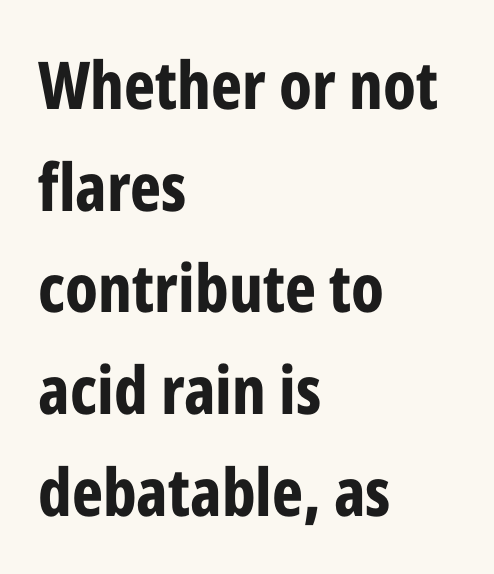
These lines stack with their left ends in a neat column. Descenders are the only things crossing below the line. This block has exactly the height ordinary leading produces. Between one letter and the next there's only the usual sliver of space. What kind of face is this? One without serifs — a sans. Notice how thick the strokes are: this is what a full bold looks like.
